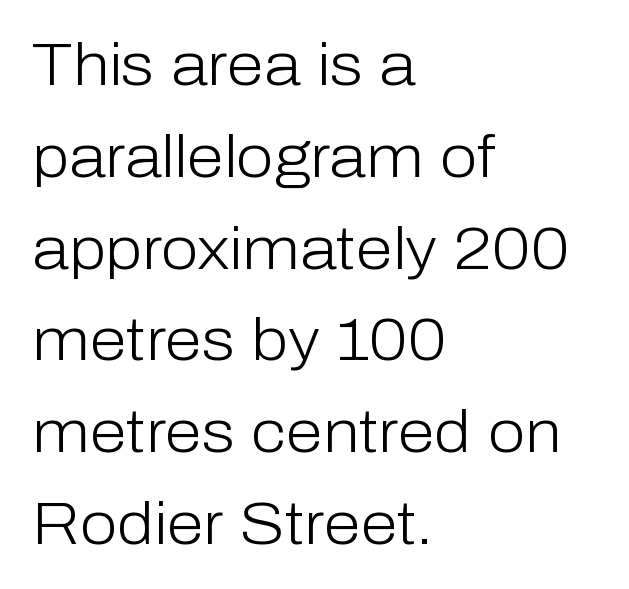
The image shows 60 px light sans-serif type, upright; set left-aligned, normal line spacing (1.53x), normal letter spacing, not underlined; low stroke contrast and a medium x-height.
